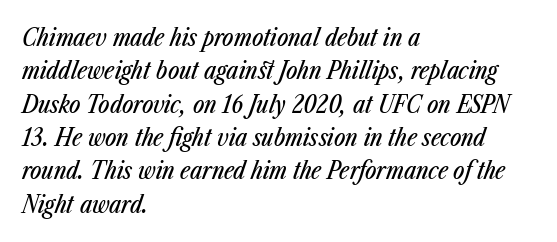
Any mark beneath the type? The region is blank. Spacing between characters is what you'd get straight out of the box. Yep, that's italic — everything's leaning. Casual observation: everything's shoved over to the left. Is there much room between lines? A standard amount, neither cramped nor airy.
